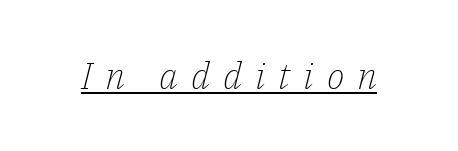
Serif or sans? Serif — the stroke terminals have little feet. The passage shown is typed in a proportional face where columns would drift. Caption: lettering with a line underneath. This sample uses an oblique cut, with every glyph tilted off the vertical. Characters follow at a spacing far wider than the type designer built in. Weight: in the light-to-regular range.
